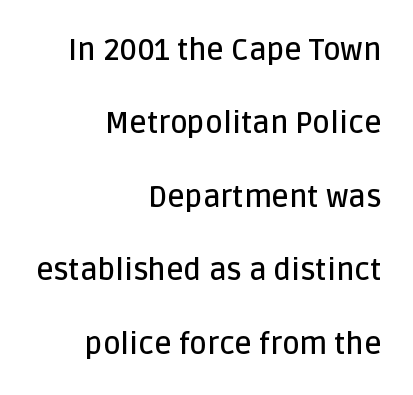
Line ends are locked; line starts wander. Observe the absence of serifs on each vertical stroke in this sample. Honestly, the rows look like they've been pulled way apart. The letters stand straight up with perfectly vertical stems.
